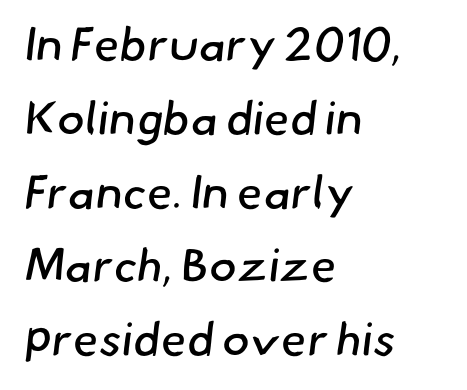
{"serif": "no", "bold": "no", "weight": "regular", "width": "normal", "stroke_contrast": "low", "x_height": "small", "monospaced": "no", "underline": "no", "align": "left", "line_spacing": "normal", "line_spacing_ratio": 1.57, "letter_spacing": "normal", "letter_spacing_em": 0.0, "glyph_px": 47}
